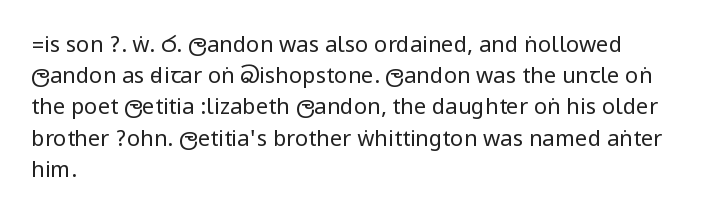
Every row of glyphs begins at an identical x-position on the left. The typesetting does not lean heavy: it is not bold. One glance says typical: line gaps are just what's usual. Underlining? Definitely not there.
